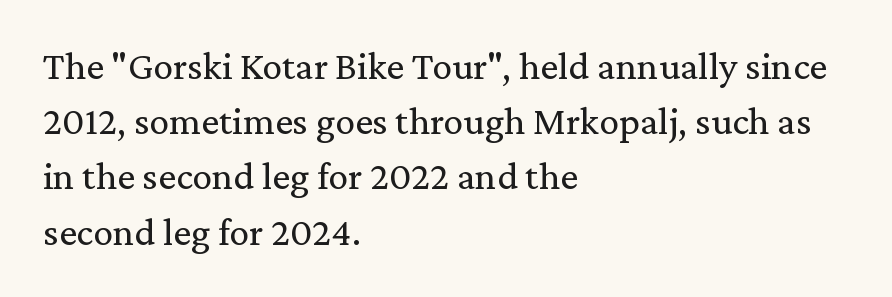
{"serif": "yes", "italic": "no", "bold": "no", "weight": "regular", "width": "normal", "stroke_contrast": "medium", "x_height": "medium", "monospaced": "no", "underline": "no", "align": "left", "line_spacing": "normal", "line_spacing_ratio": 1.38, "letter_spacing": "normal", "letter_spacing_em": 0.0, "glyph_px": 40}
